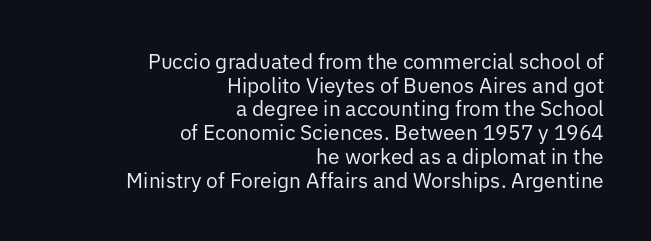
Honestly, the letter spacing is just normal — you wouldn't notice it. Which margin do the lines hug? The right one — the left edge is uneven. Think standard paragraph weight, or any step lighter than that. The space directly below the letters is spotless. Posture: vertical. How would I describe the line gaps? Narrow and economical.
